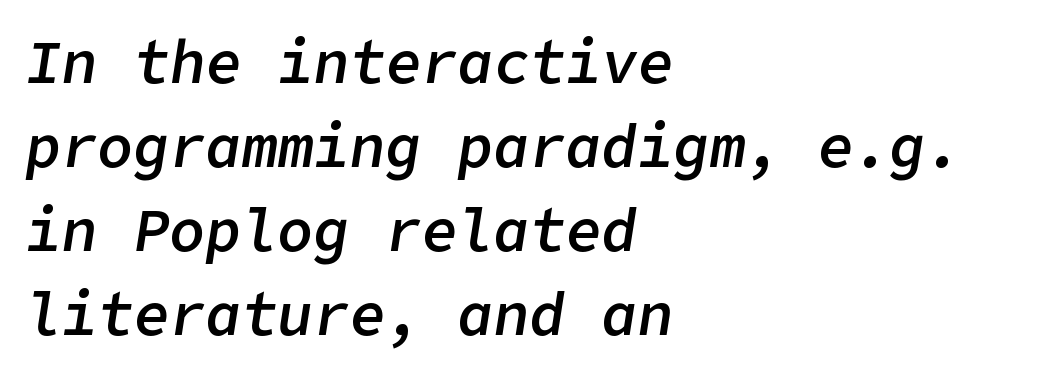
Q: Is the text bold? A: Semi-bold.
Q: Is the text italic (slanted)? A: Yes, it leans right by about 9 degrees.
Q: Is the text underlined? A: No.
Q: How is the paragraph aligned? A: Left-aligned.
Q: Is the spacing between letters normal or unusually wide? A: Normal.
Q: Is the spacing between lines tight, normal or loose? A: Normal.
Q: Width (condensed, normal, or wide)? A: Normal.
Q: Stroke contrast? A: Low.
Q: x-height? A: Medium.
